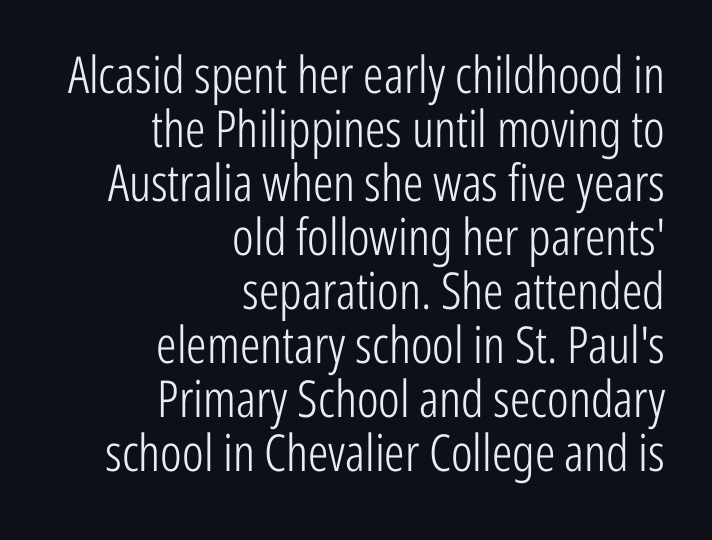
{"serif": "no", "italic": "no", "bold": "no", "weight": "light", "width": "condensed", "stroke_contrast": "low", "x_height": "medium", "monospaced": "no", "underline": "no", "align": "right", "line_spacing": "tight", "line_spacing_ratio": 1.06, "letter_spacing": "normal", "letter_spacing_em": 0.0, "glyph_px": 51}
